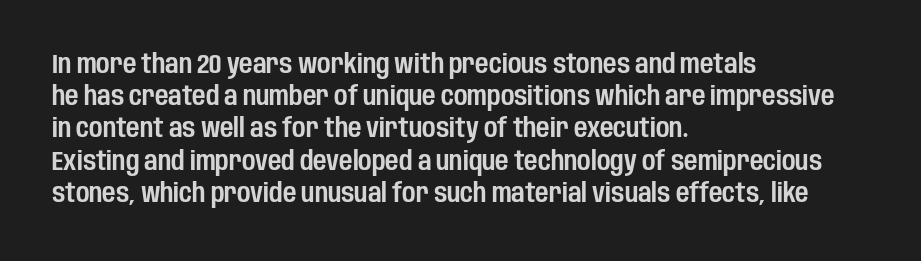
The image shows 26 px text type, upright; set left-aligned, line spacing 1.24x, normal letter spacing, not underlined.
